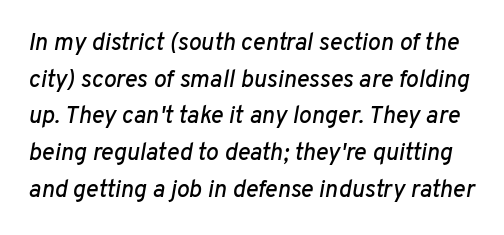
{"italic": "yes", "lean": "right", "slant_degrees": 10, "underline": "no", "line_spacing": "normal", "line_spacing_ratio": 1.53, "letter_spacing": "normal", "letter_spacing_em": 0.0, "glyph_px": 24}
